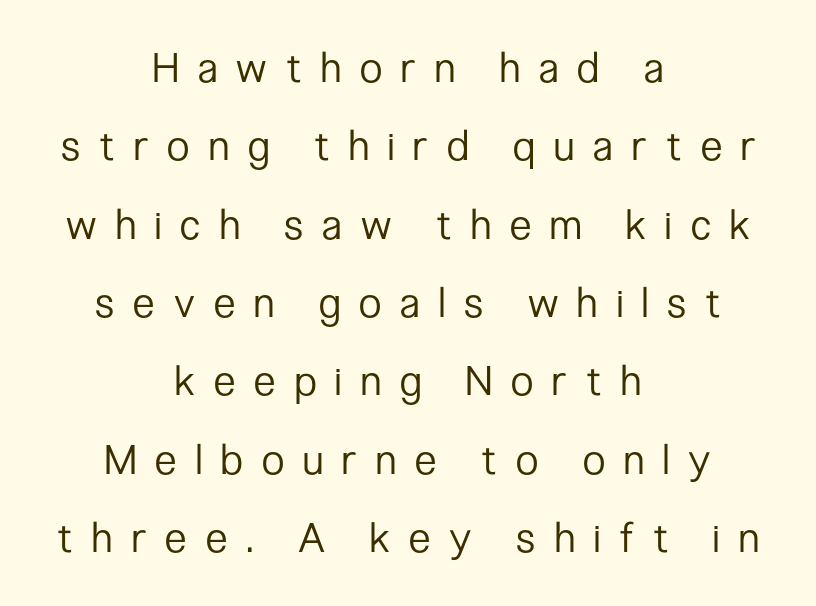
{"serif": "no", "italic": "no", "bold": "no", "weight": "regular", "width": "condensed", "stroke_contrast": "low", "x_height": "medium", "monospaced": "no", "underline": "no", "align": "center", "line_spacing": "loose", "line_spacing_ratio": 1.91, "letter_spacing": "wide", "letter_spacing_em": 0.47, "glyph_px": 41}
